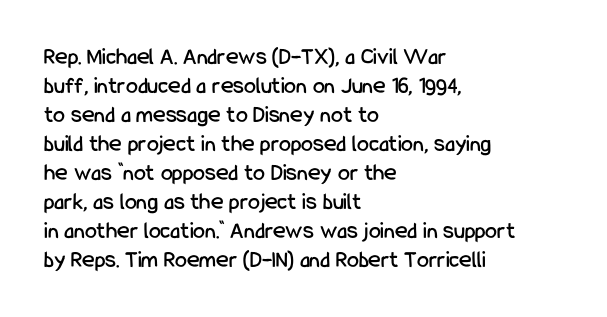
The image shows 24 px text type, upright; set left-aligned, line spacing 1.21x, normal letter spacing, not underlined.
